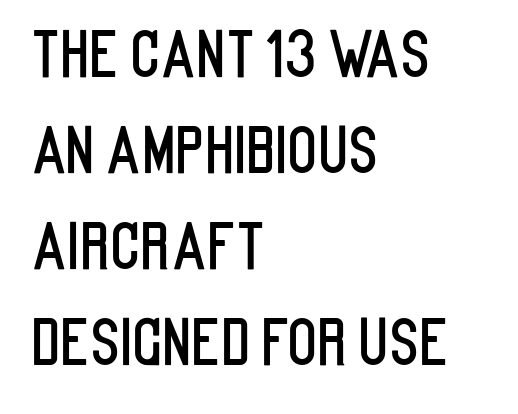
A typesetter would mark this as roman, not italic. The specimen omits any rule beneath the text block's lines. Note: no serifs on the glyphs. The rendering keeps characters at their native spacing. Think of a printed novel: that variable character pitch is what you see here.
